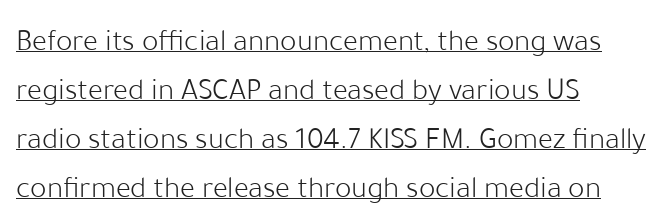
Q: Is the text bold? A: No.
Q: Is the text italic (slanted)? A: No, it is upright.
Q: Is the typeface a serif or a sans-serif typeface? A: Sans-serif.
Q: Is the text underlined? A: Yes.
Q: How is the paragraph aligned? A: Left-aligned.
Q: Is the spacing between letters normal or unusually wide? A: Normal.
Q: Is the spacing between lines tight, normal or loose? A: Normal.
Q: Width (condensed, normal, or wide)? A: Normal.
Q: Stroke contrast? A: Low.
Q: x-height? A: Medium.
Q: Monospaced? A: No.
